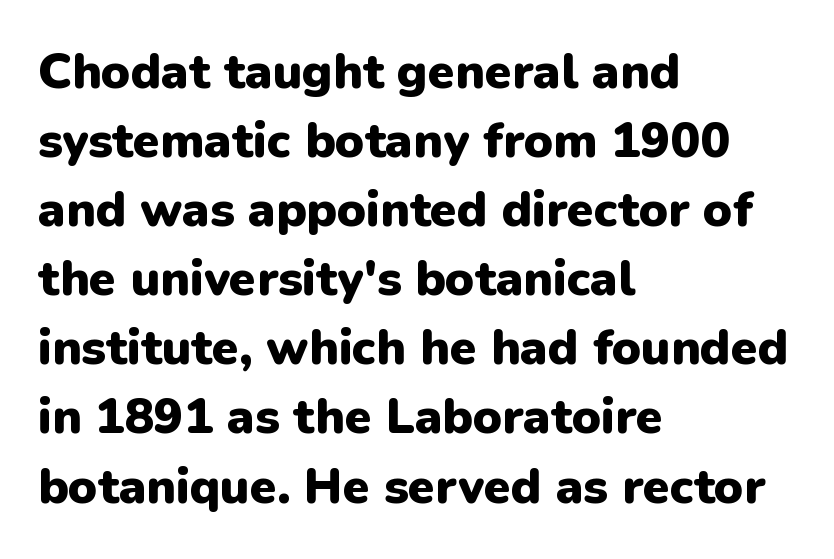
Q: Is the text bold? A: Yes.
Q: Is the text italic (slanted)? A: No, it is upright.
Q: Is the typeface a serif or a sans-serif typeface? A: Sans-serif.
Q: Is the text underlined? A: No.
Q: How is the paragraph aligned? A: Left-aligned.
Q: Is the spacing between letters normal or unusually wide? A: Normal.
Q: Is the spacing between lines tight, normal or loose? A: Normal.
Q: Width (condensed, normal, or wide)? A: Normal.
Q: Stroke contrast? A: Low.
Q: x-height? A: Medium.
Q: Monospaced? A: No.
